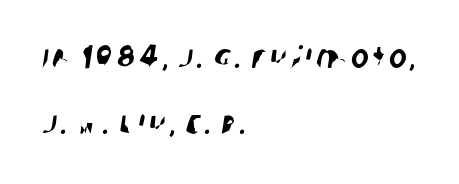
{"serif": "no", "width": "condensed", "stroke_contrast": "low", "x_height": "large", "monospaced": "no", "underline": "no", "align": "left", "line_spacing": "loose", "line_spacing_ratio": 2.0, "glyph_px": 33}
